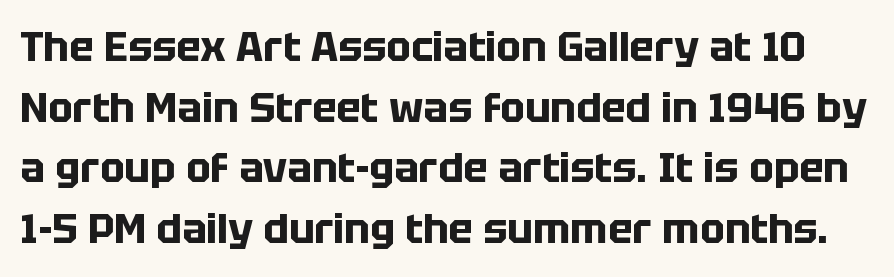
Q: Is the text bold? A: Yes.
Q: Is the text italic (slanted)? A: No, it is upright.
Q: Is the typeface a serif or a sans-serif typeface? A: Sans-serif.
Q: Is the text underlined? A: No.
Q: Is the spacing between letters normal or unusually wide? A: Normal.
Q: Is the spacing between lines tight, normal or loose? A: Normal.
Q: Width (condensed, normal, or wide)? A: Normal.
Q: Stroke contrast? A: Low.
Q: x-height? A: Large.
Q: Monospaced? A: No.
